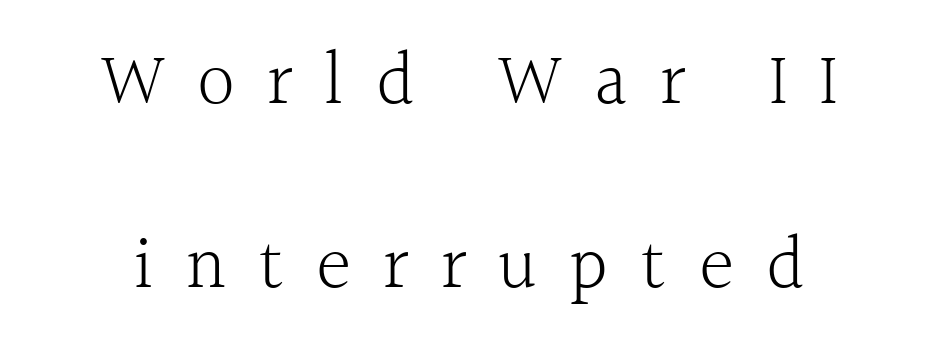
The image shows 76 px light serif type, upright; set centered, loose line spacing (2.42x), unusually wide letter spacing (+0.42 em), not underlined; a medium x-height.
